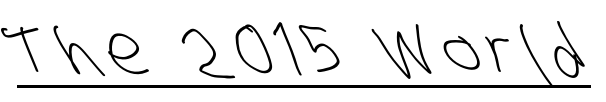
Character widths vary here, with narrow letters taking less room than wide ones. These glyphs show unthickened strokes, regular width or finer. These characters rest on top of a visible drawn line. Classification — sans serif.
